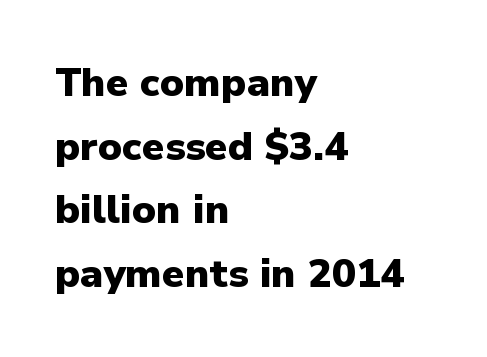
{"serif": "no", "italic": "no", "bold": "yes", "weight": "heavy", "width": "normal", "stroke_contrast": "low", "x_height": "medium", "monospaced": "no", "underline": "no", "align": "left", "line_spacing": "normal", "line_spacing_ratio": 1.59, "letter_spacing": "normal", "letter_spacing_em": 0.0, "glyph_px": 40}
